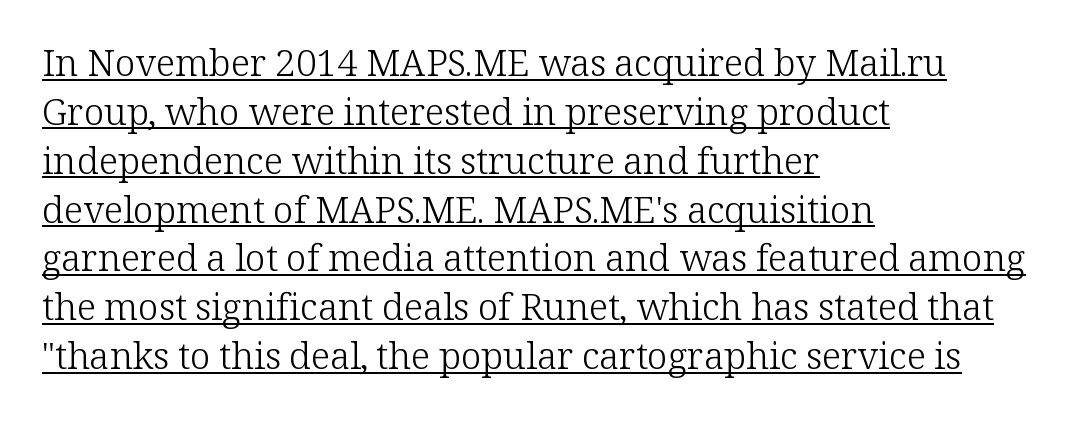
Regarding leading, the lines here are spaced in the standard way. Nothing unusual about the tracking: characters are spaced as the font intends. The lettering holds an erect, upright posture throughout. Here the designer chose a conventional face with non-uniform glyph widths. A student would call this left alignment; a typographer would say flush left, rag right. Summary of weight: not heavy and not bold.
